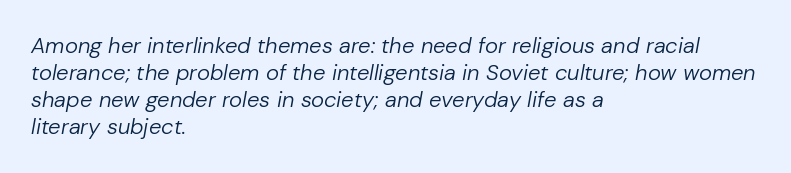
Tracking value appears to be zero — textbook default spacing. Is the type slanted? Yes — the strokes lean at a clear angle. This rendering features lettering with no underline. If you drew a ruler down the left edge, every line would touch it. On a weight scale, this lands at 450 or below.
